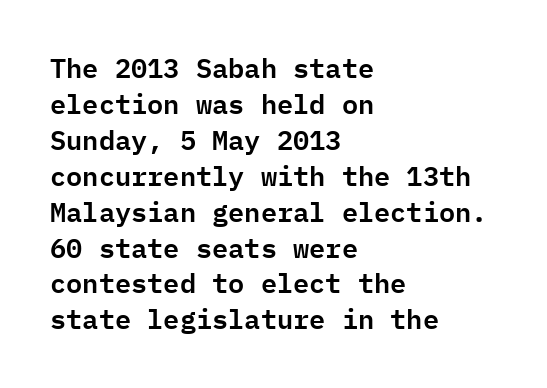
Q: Is the text italic (slanted)? A: No, it is upright.
Q: Is the text underlined? A: No.
Q: How is the paragraph aligned? A: Left-aligned.
Q: Is the spacing between letters normal or unusually wide? A: Normal.
Q: Is the spacing between lines tight, normal or loose? A: Normal.
